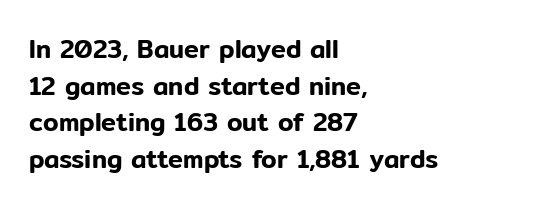
Q: Is the text italic (slanted)? A: No, it is upright.
Q: Is the text underlined? A: No.
Q: How is the paragraph aligned? A: Left-aligned.
Q: Is the spacing between letters normal or unusually wide? A: Normal.
Q: Is the spacing between lines tight, normal or loose? A: Normal.
